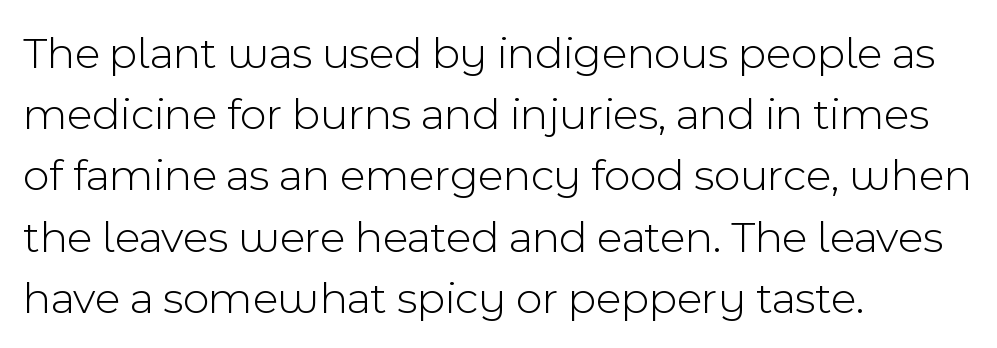
{"serif": "no", "italic": "no", "bold": "no", "weight": "light", "width": "normal", "x_height": "medium", "monospaced": "no", "underline": "no", "align": "left", "line_spacing": "normal", "line_spacing_ratio": 1.33, "letter_spacing": "normal", "letter_spacing_em": 0.0, "glyph_px": 46}
